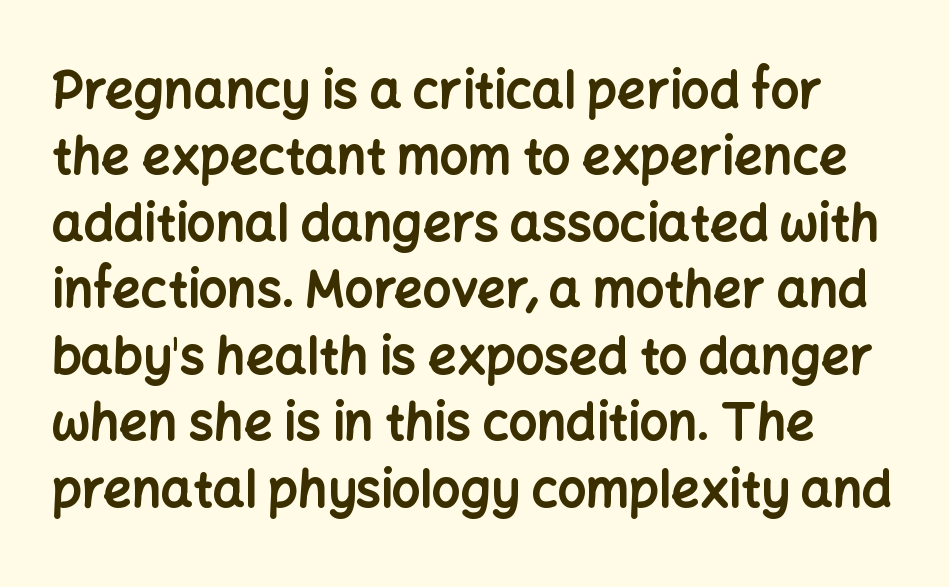
These lines are rendered in a variable-pitch font. Rows of type keep a routine distance in the vertical direction. The letterforms sit shoulder to shoulder at normal distance. Unlike a traditional serif, this face leaves its strokes unadorned. Bold? Absolutely — the strokes are thick and heavy. The axis of the letterforms is exactly vertical.
